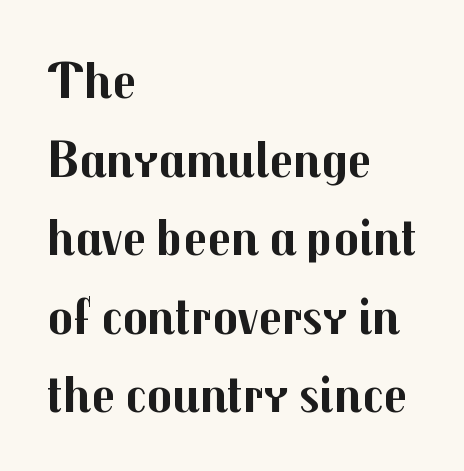
The image shows 52 px bold sans-serif type, upright; set left-aligned, normal line spacing (1.51x), normal letter spacing, not underlined; medium stroke contrast and a medium x-height.
